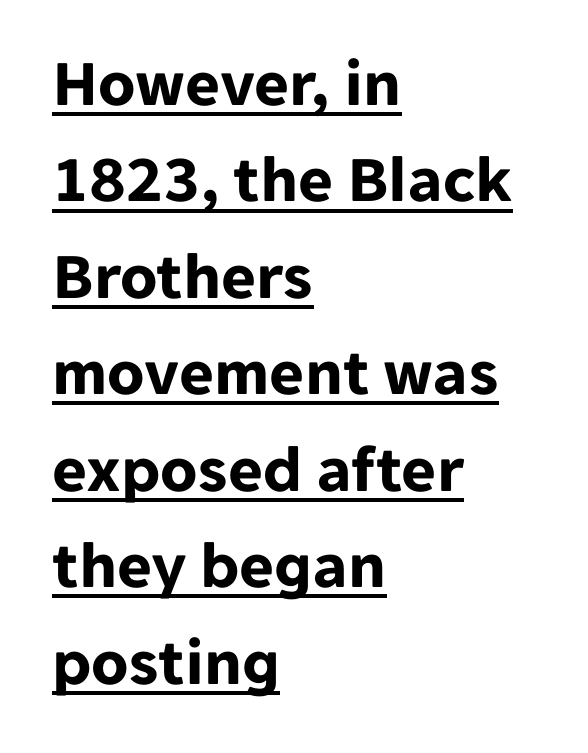
The image shows 67 px bold sans-serif type, upright; set left-aligned, normal line spacing (1.44x), normal letter spacing, underlined; low stroke contrast and a medium x-height.
